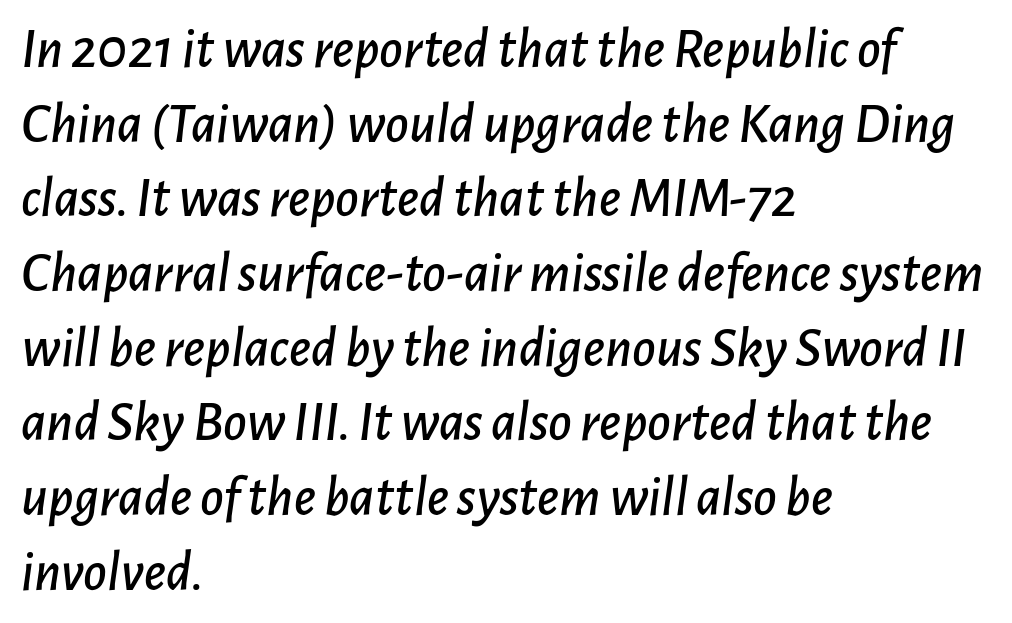
Q: Is the text italic (slanted)? A: Yes, it leans right by about 7 degrees.
Q: Is the text underlined? A: No.
Q: How is the paragraph aligned? A: Left-aligned.
Q: Is the spacing between letters normal or unusually wide? A: Normal.
Q: Is the spacing between lines tight, normal or loose? A: Normal.
Q: Width (condensed, normal, or wide)? A: Normal.
Q: Stroke contrast? A: Low.
Q: x-height? A: Medium.
Q: Monospaced? A: No.
